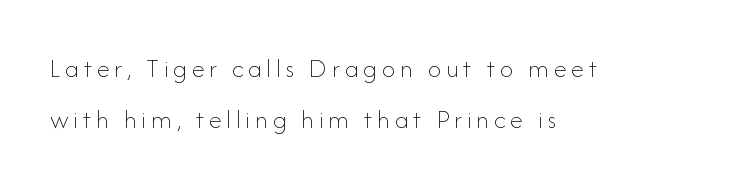
The image shows 27 px text type, upright; set left-aligned, loose line spacing (1.9x), not underlined.
